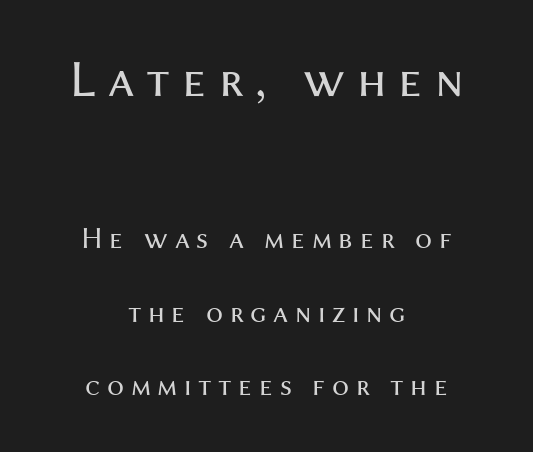
Here the designer chose a conventional face with non-uniform glyph widths. These two chunks differ in scale, with the top chunk taking the larger measure. Summary of weight: not heavy and not bold. Check under the words: just untouched page. Look at the bottom of the vertical strokes: they stop flat, with no serifs. A student would call this center alignment; a typographer would say set centered.
